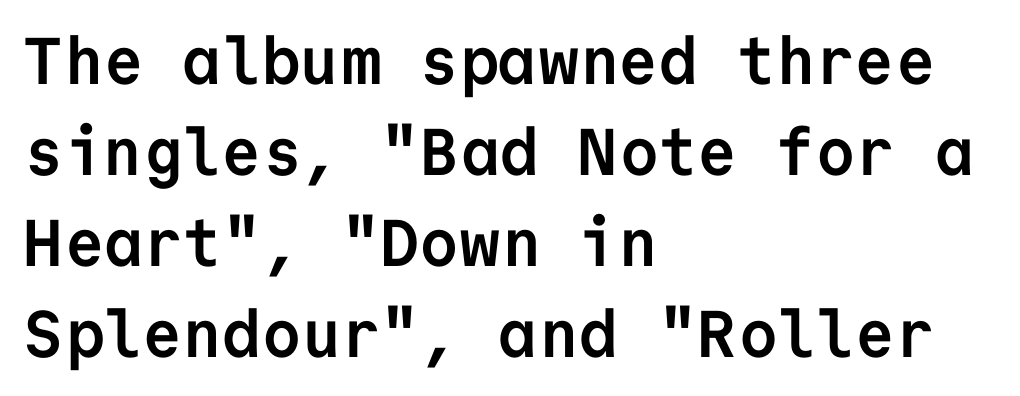
The image shows 66 px semibold sans-serif type, upright, monospaced; set left-aligned, normal line spacing (1.38x), normal letter spacing, not underlined; low stroke contrast and a medium x-height.
